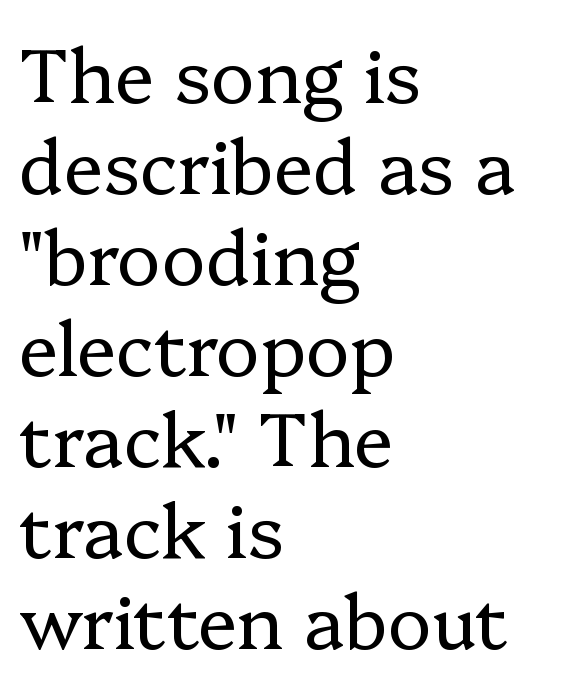
{"serif": "yes", "italic": "no", "bold": "no", "weight": "regular", "width": "normal", "stroke_contrast": "low", "x_height": "medium", "monospaced": "no", "underline": "no", "align": "left", "line_spacing_ratio": 1.23, "letter_spacing": "normal", "letter_spacing_em": 0.0, "glyph_px": 74}
